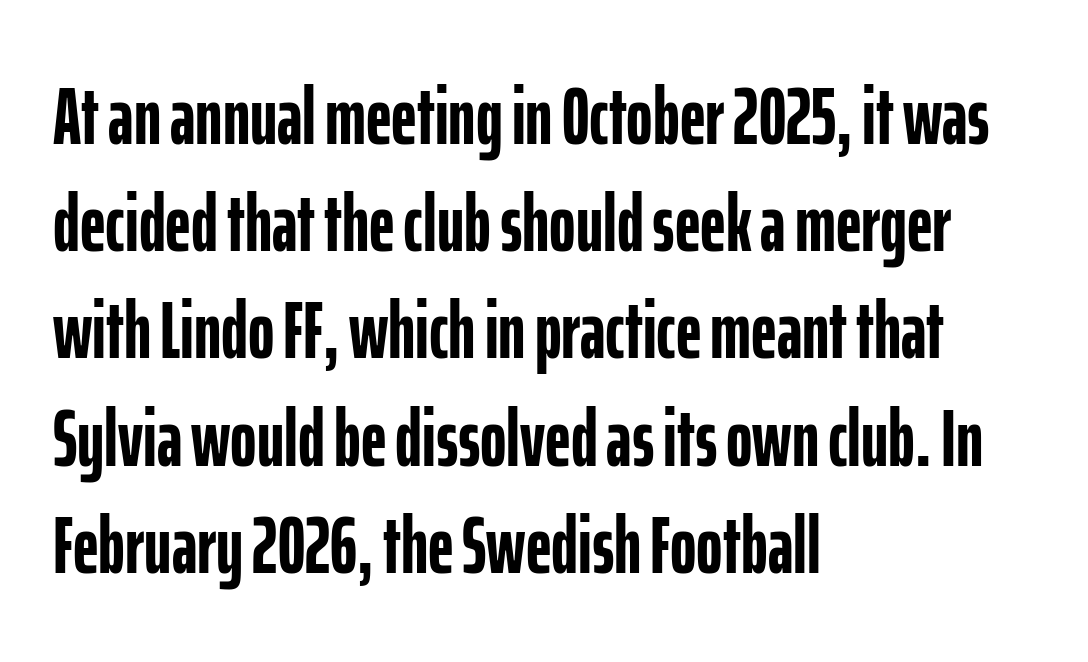
The image shows 80 px semibold, condensed sans-serif type, upright; set left-aligned, normal line spacing (1.34x), normal letter spacing, not underlined; low stroke contrast and a medium x-height.
